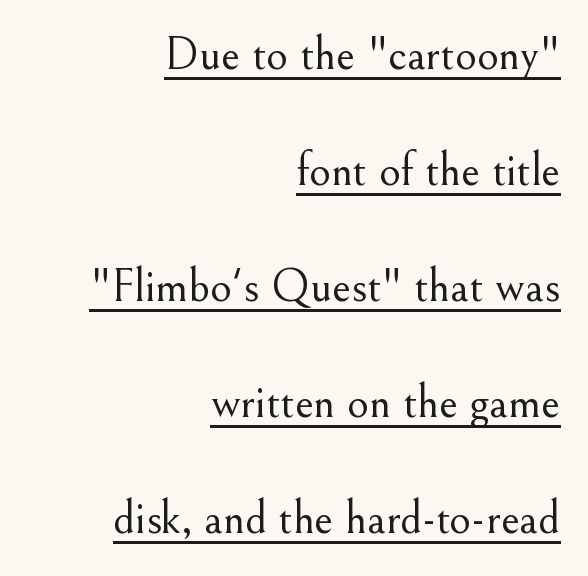
Is this a sans? No — the strokes have serifs. Vertical strokes here are truly vertical. Is there an underline? Yes — a line sits under the letters. Glyph-to-glyph distance matches everyday printed text.
